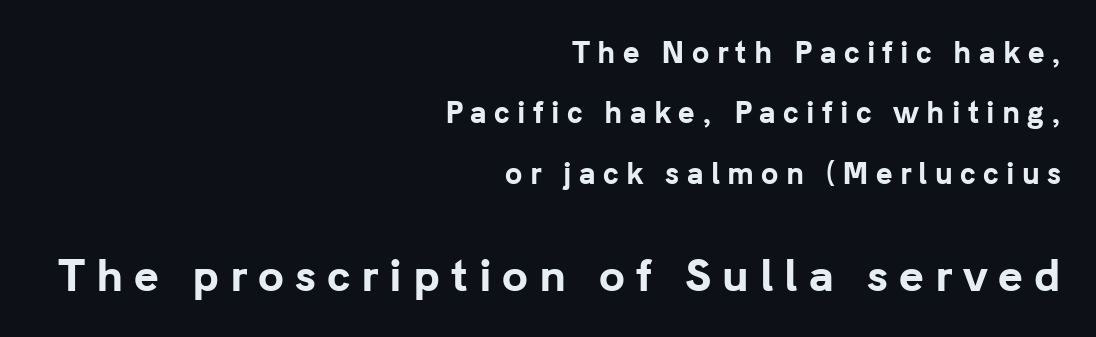
The glyphs are unaccompanied by any horizontal stroke below them. The lettering holds an erect, upright posture throughout. Larger block? The one below; the one above is distinctly smaller. These words are printed bold, with thick strokes throughout.
